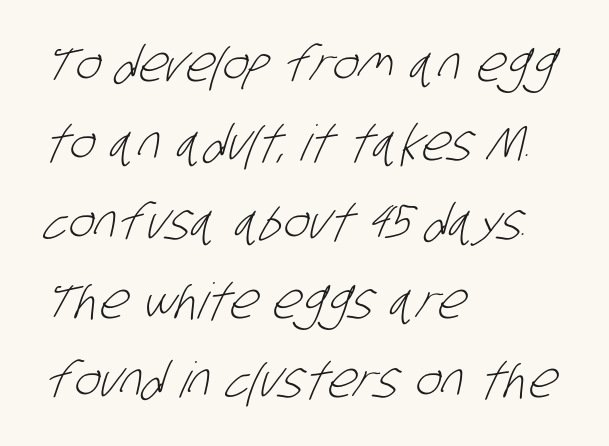
{"serif": "no", "bold": "no", "weight": "light", "width": "condensed", "stroke_contrast": "low", "x_height": "large", "monospaced": "no", "underline": "no", "align": "left", "line_spacing": "normal", "line_spacing_ratio": 1.61, "letter_spacing": "normal", "letter_spacing_em": 0.0, "glyph_px": 49}
